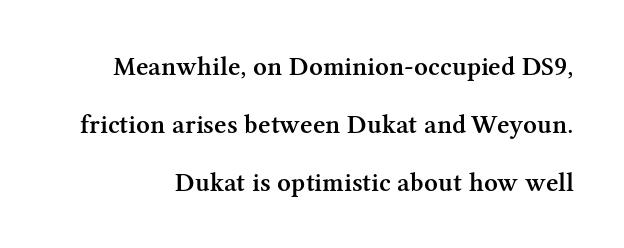
The image shows 27 px text type, upright; set loose line spacing (2.14x), normal letter spacing, not underlined.
